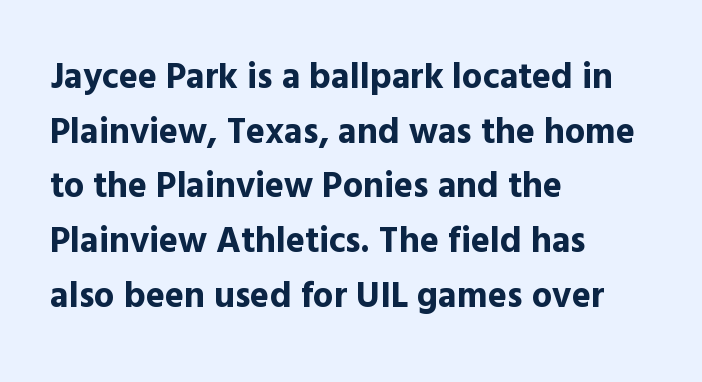
You could call the tracking neutral — neither tight nor loose. Regarding leading, the lines here are spaced in the standard way. When letters stand straight like this, we call the style roman or upright. Notice how thick the strokes are: this is what a full bold looks like. This sample has the flowing, uneven cadence of proportional lettering.
